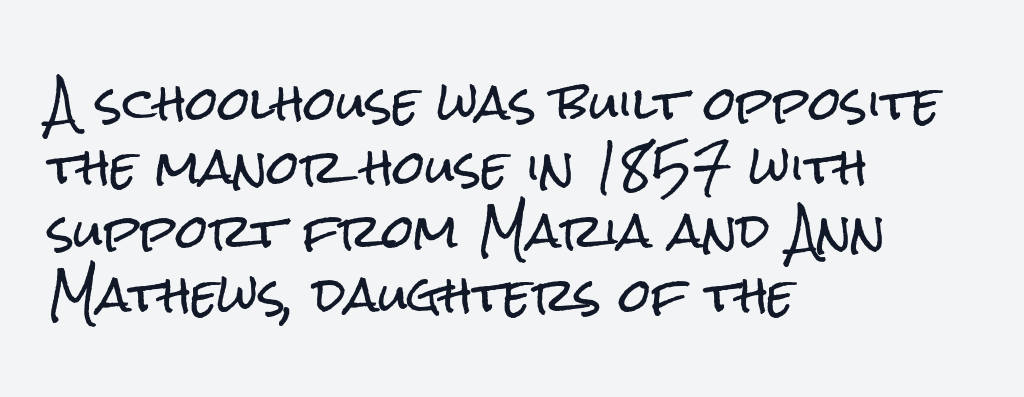
{"serif": "no", "italic": "no", "width": "condensed", "stroke_contrast": "low", "x_height": "medium", "monospaced": "no", "underline": "no", "align": "left", "line_spacing": "normal", "line_spacing_ratio": 1.39, "letter_spacing": "normal", "letter_spacing_em": 0.0, "glyph_px": 46}
